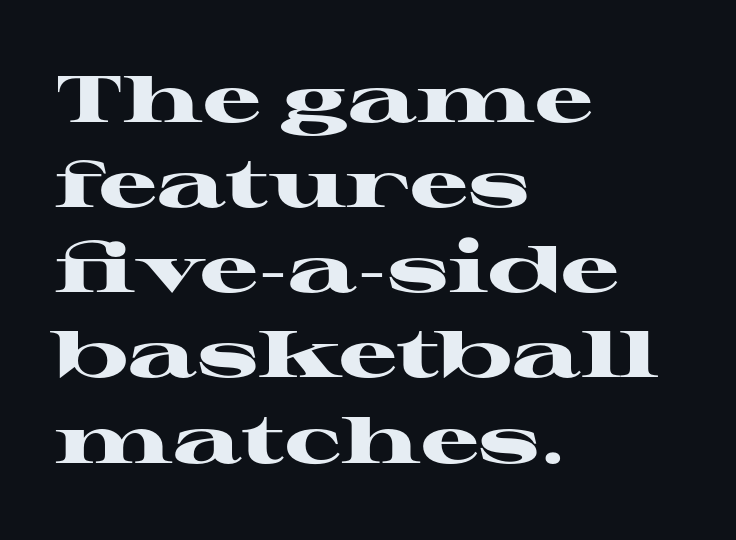
Q: Is the text bold? A: Yes.
Q: Is the text italic (slanted)? A: No, it is upright.
Q: Is the typeface a serif or a sans-serif typeface? A: Serif.
Q: Is the text underlined? A: No.
Q: How is the paragraph aligned? A: Left-aligned.
Q: Is the spacing between letters normal or unusually wide? A: Normal.
Q: Is the spacing between lines tight, normal or loose? A: Normal.
Q: Width (condensed, normal, or wide)? A: Wide.
Q: Stroke contrast? A: High.
Q: x-height? A: Medium.
Q: Monospaced? A: No.
